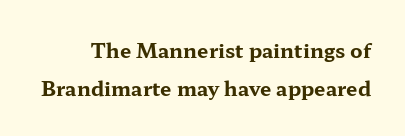
{"italic": "no", "bold": "yes", "underline": "no", "line_spacing_ratio": 1.88, "letter_spacing": "normal", "letter_spacing_em": 0.0, "glyph_px": 20}
